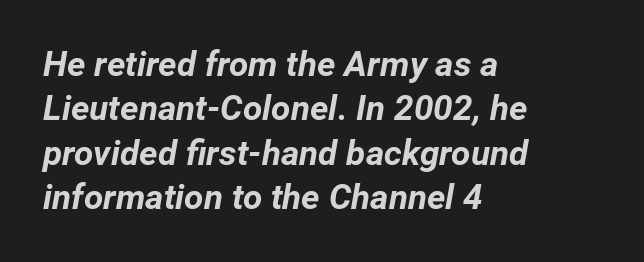
Q: Is the text bold? A: Yes.
Q: Is the text italic (slanted)? A: Yes, it leans right by about 12 degrees.
Q: Is the text underlined? A: No.
Q: How is the paragraph aligned? A: Left-aligned.
Q: Is the spacing between letters normal or unusually wide? A: Normal.
Q: Is the spacing between lines tight, normal or loose? A: Normal.
Q: Width (condensed, normal, or wide)? A: Normal.
Q: Stroke contrast? A: Low.
Q: x-height? A: Medium.
Q: Monospaced? A: No.
